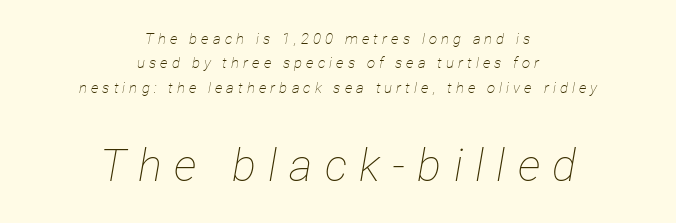
Notice how the passage keeps no hard edge, just a central spine. The words here are not underlined. Yep, that's italic — everything's leaning. The type is letterspaced generously, with wide tracking. Nothing heavy about these letters — not bold at all.
